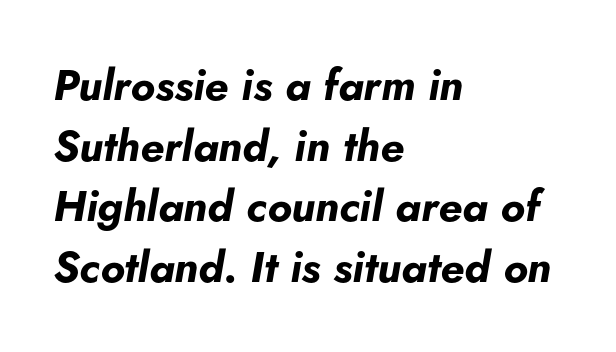
Q: Is the text bold? A: Yes.
Q: Is the text italic (slanted)? A: Yes, it leans right by about 5 degrees.
Q: Is the text underlined? A: No.
Q: How is the paragraph aligned? A: Left-aligned.
Q: Is the spacing between letters normal or unusually wide? A: Normal.
Q: Is the spacing between lines tight, normal or loose? A: Normal.
Q: Width (condensed, normal, or wide)? A: Normal.
Q: Stroke contrast? A: Low.
Q: x-height? A: Small.
Q: Monospaced? A: No.
